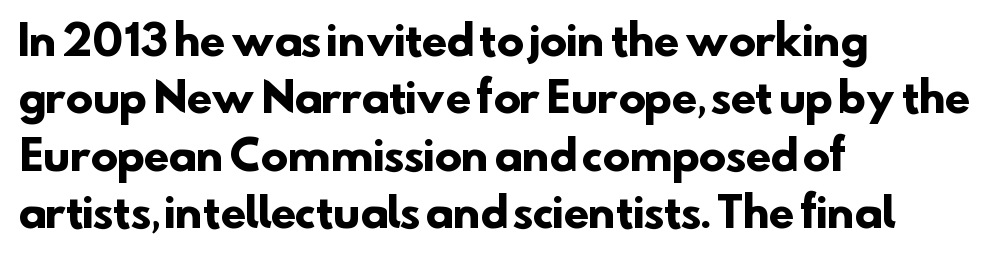
The image shows 41 px heavy sans-serif type; set left-aligned, normal line spacing (1.4x), normal letter spacing, not underlined; low stroke contrast and a small x-height.
